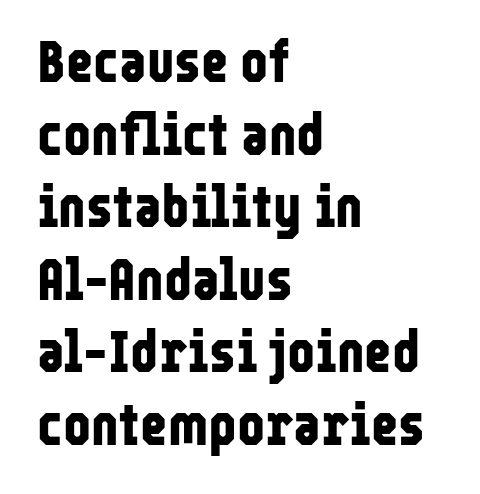
The image shows 59 px bold, condensed sans-serif type, upright; set left-aligned, line spacing 1.23x, normal letter spacing, not underlined; low stroke contrast and a medium x-height.
